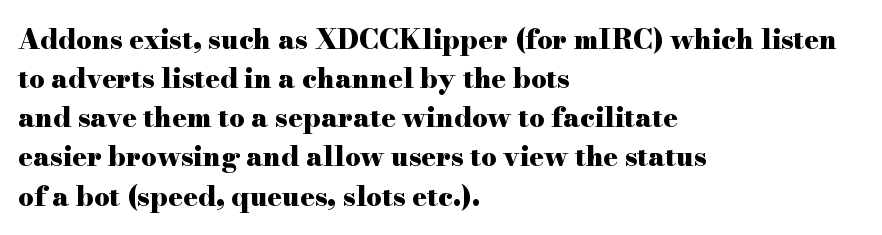
Q: Is the text bold? A: Yes.
Q: Is the text italic (slanted)? A: No, it is upright.
Q: Is the text underlined? A: No.
Q: How is the paragraph aligned? A: Left-aligned.
Q: Is the spacing between letters normal or unusually wide? A: Normal.
Q: Is the spacing between lines tight, normal or loose? A: Normal.
